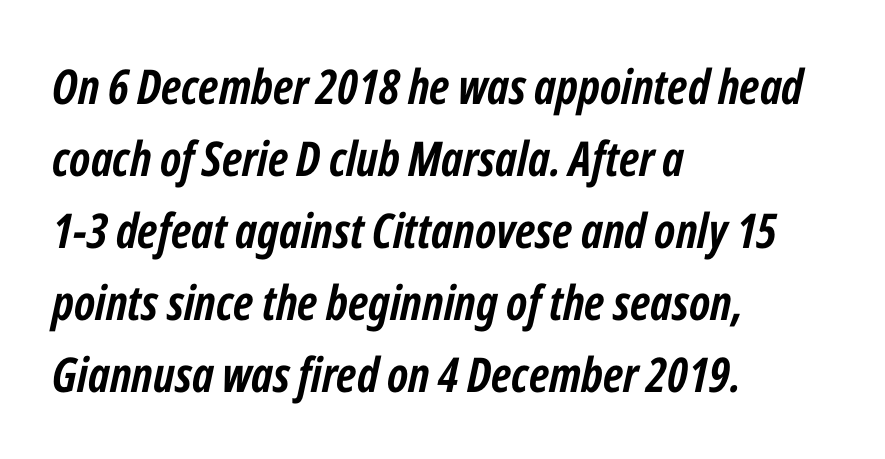
The image shows 48 px semibold, condensed type, italic (leaning right); set left-aligned, normal line spacing (1.5x), normal letter spacing, not underlined; low stroke contrast and a medium x-height.
